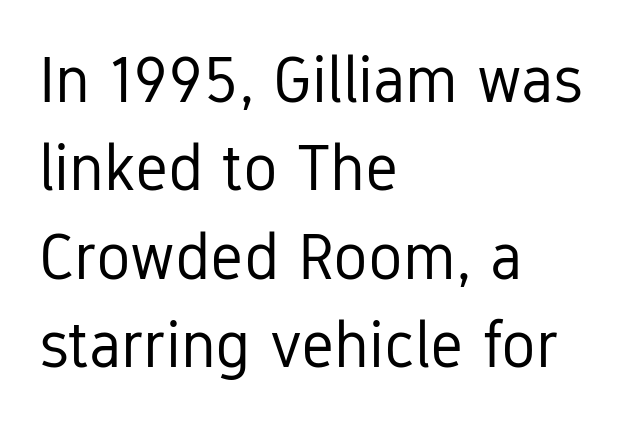
{"serif": "no", "italic": "no", "bold": "no", "weight": "regular", "width": "condensed", "stroke_contrast": "low", "x_height": "medium", "monospaced": "no", "underline": "no", "align": "left", "line_spacing": "normal", "line_spacing_ratio": 1.36, "letter_spacing": "normal", "letter_spacing_em": 0.0, "glyph_px": 65}
